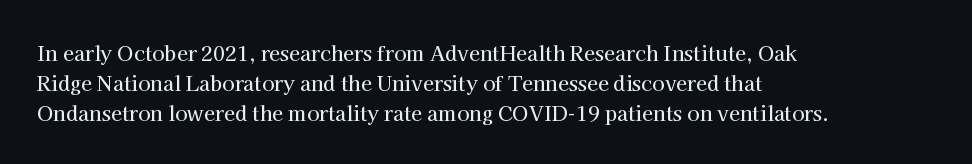
{"italic": "no", "underline": "no", "align": "left", "line_spacing": "normal", "line_spacing_ratio": 1.5, "letter_spacing": "normal", "letter_spacing_em": 0.0, "glyph_px": 20}
